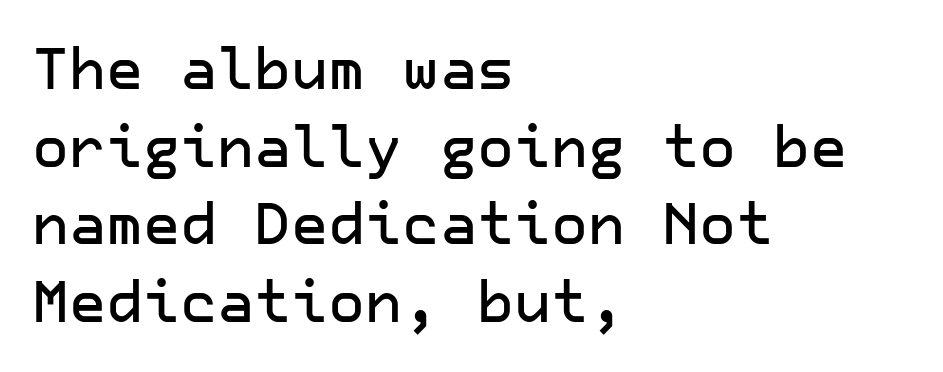
The space beneath each line is pristine and unruled. Inter-character spacing is left at the font's built-in metrics. Each new line begins a customary step beneath the previous one. This rendering uses left alignment, leaving the right contour irregular. Every character sits straight up, as roman type does. Nope, no serifs anywhere on these letters.
